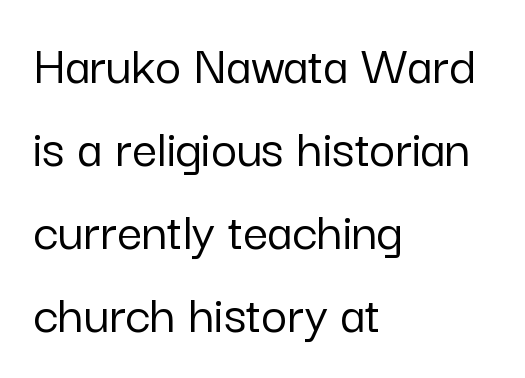
Q: Is the text italic (slanted)? A: No, it is upright.
Q: Is the typeface a serif or a sans-serif typeface? A: Sans-serif.
Q: Is the text underlined? A: No.
Q: How is the paragraph aligned? A: Left-aligned.
Q: Is the spacing between letters normal or unusually wide? A: Normal.
Q: Is the spacing between lines tight, normal or loose? A: Normal.
Q: Width (condensed, normal, or wide)? A: Normal.
Q: Stroke contrast? A: Low.
Q: x-height? A: Medium.
Q: Monospaced? A: No.
